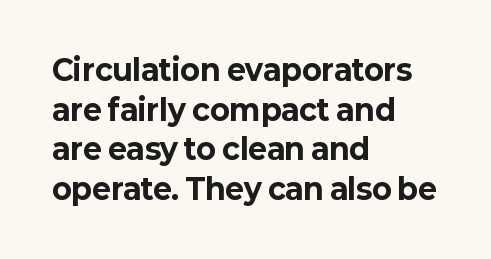
Q: Is the text bold? A: Yes.
Q: Is the text italic (slanted)? A: No, it is upright.
Q: Is the typeface a serif or a sans-serif typeface? A: Sans-serif.
Q: Is the text underlined? A: No.
Q: How is the paragraph aligned? A: Left-aligned.
Q: Is the spacing between letters normal or unusually wide? A: Normal.
Q: Is the spacing between lines tight, normal or loose? A: Normal.
Q: Width (condensed, normal, or wide)? A: Normal.
Q: Stroke contrast? A: Low.
Q: x-height? A: Medium.
Q: Monospaced? A: No.
